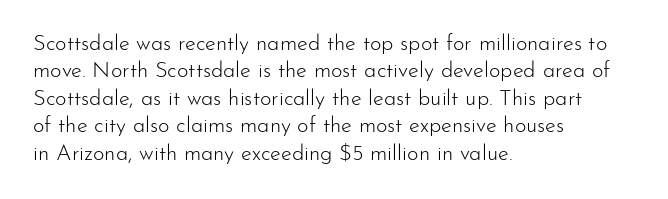
Q: Is the text bold? A: No.
Q: Is the text italic (slanted)? A: No, it is upright.
Q: Is the text underlined? A: No.
Q: How is the paragraph aligned? A: Left-aligned.
Q: Is the spacing between letters normal or unusually wide? A: Normal.
Q: Is the spacing between lines tight, normal or loose? A: Normal.
